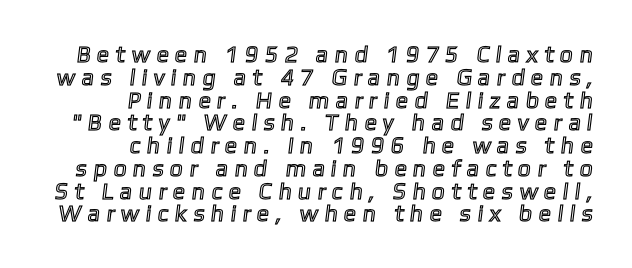
Q: Is the text underlined? A: No.
Q: How is the paragraph aligned? A: Right-aligned.
Q: Is the spacing between letters normal or unusually wide? A: Unusually wide.
Q: Is the spacing between lines tight, normal or loose? A: Tight.
